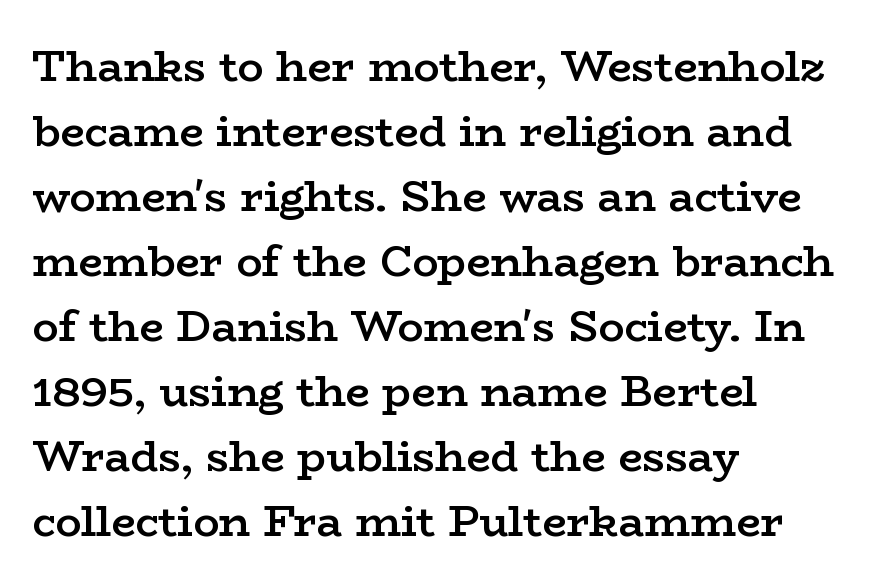
In terms of letterform style, serifs are clearly present. The type sits square on the baseline with zero lean. A clean baseline with only descenders dipping below it. The strokes are fattened partway — semibold, not bold. Quick note: interline space is typical. A student would call this left alignment; a typographer would say flush left, rag right.
